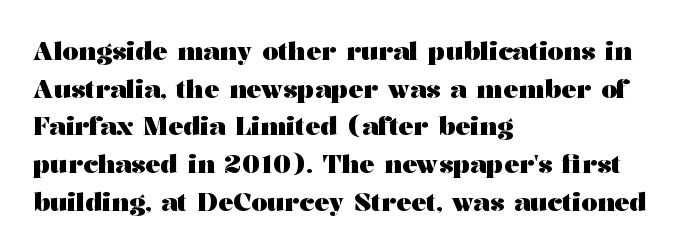
The image shows 25 px bold type, upright; set left-aligned, normal line spacing (1.51x), normal letter spacing, not underlined.
